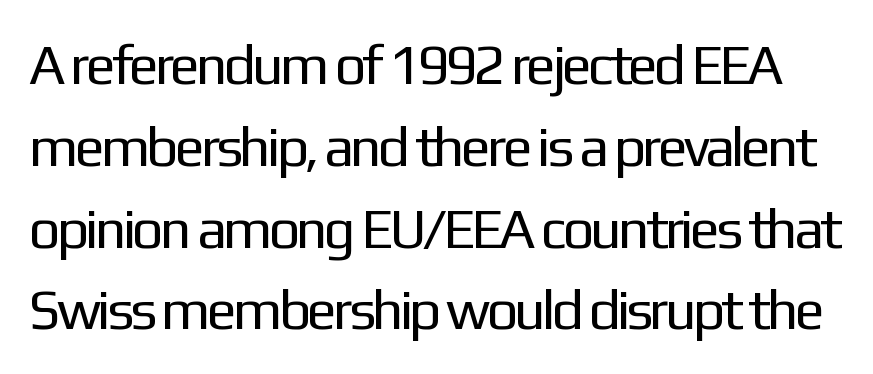
{"serif": "no", "italic": "no", "bold": "no", "weight": "regular", "width": "normal", "stroke_contrast": "low", "x_height": "medium", "monospaced": "no", "underline": "no", "line_spacing": "normal", "line_spacing_ratio": 1.46, "letter_spacing": "normal", "letter_spacing_em": 0.0, "glyph_px": 56}
